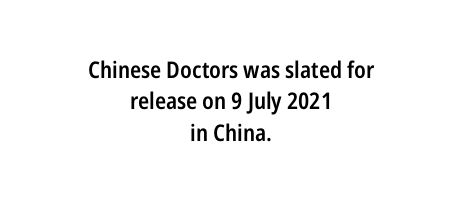
{"italic": "no", "bold": "semi", "underline": "no", "align": "center", "line_spacing": "normal", "line_spacing_ratio": 1.36, "letter_spacing": "normal", "letter_spacing_em": 0.0, "glyph_px": 23}
